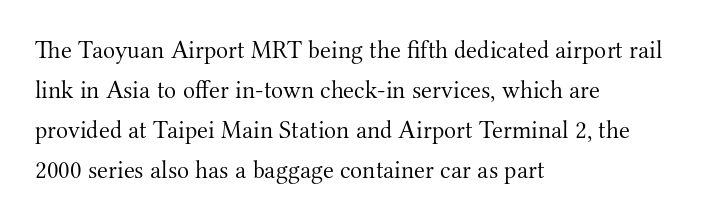
Q: Is the text bold? A: No.
Q: Is the text italic (slanted)? A: No, it is upright.
Q: Is the text underlined? A: No.
Q: How is the paragraph aligned? A: Left-aligned.
Q: Is the spacing between letters normal or unusually wide? A: Normal.
Q: Is the spacing between lines tight, normal or loose? A: Normal.
